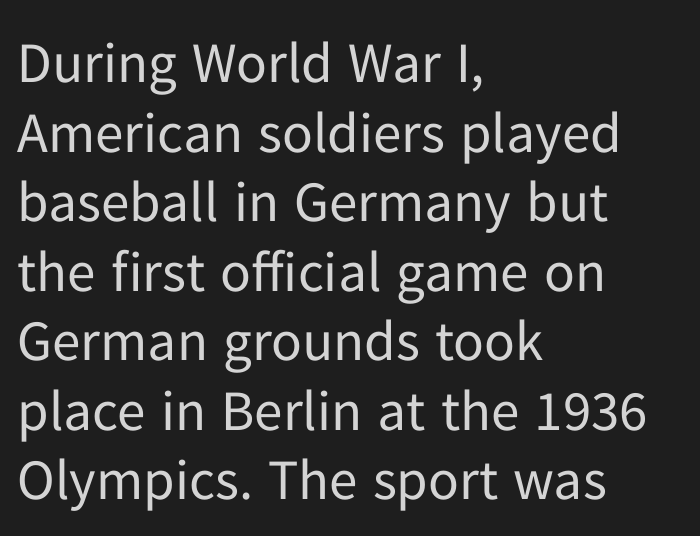
Q: Is the text bold? A: No.
Q: Is the text italic (slanted)? A: No, it is upright.
Q: Is the typeface a serif or a sans-serif typeface? A: Sans-serif.
Q: Is the text underlined? A: No.
Q: How is the paragraph aligned? A: Left-aligned.
Q: Is the spacing between letters normal or unusually wide? A: Normal.
Q: Width (condensed, normal, or wide)? A: Normal.
Q: Stroke contrast? A: Low.
Q: x-height? A: Medium.
Q: Monospaced? A: No.
